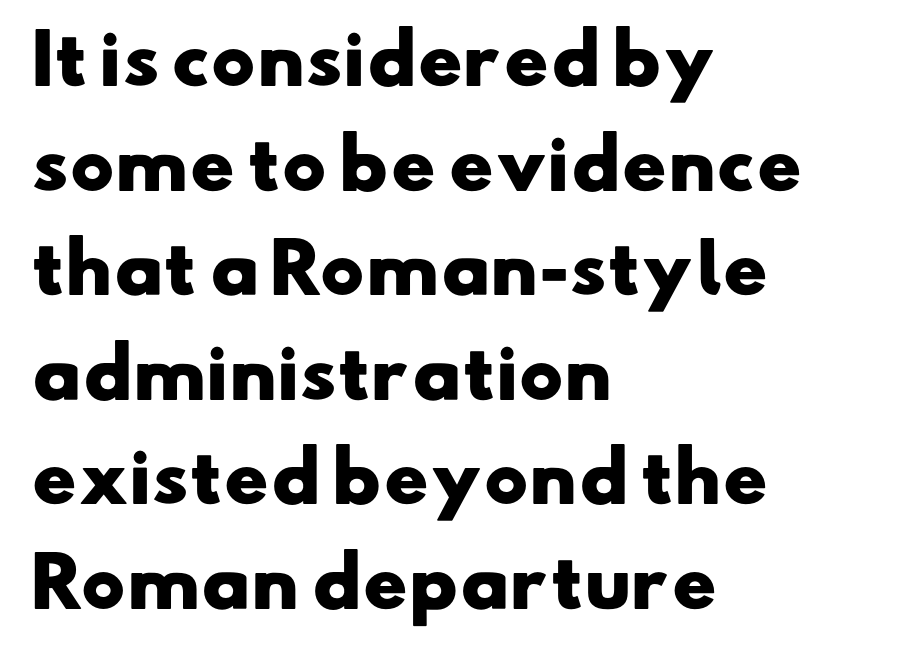
The image shows 67 px heavy, wide sans-serif type; set left-aligned, normal line spacing (1.56x), normal letter spacing, not underlined; low stroke contrast and a small x-height.
